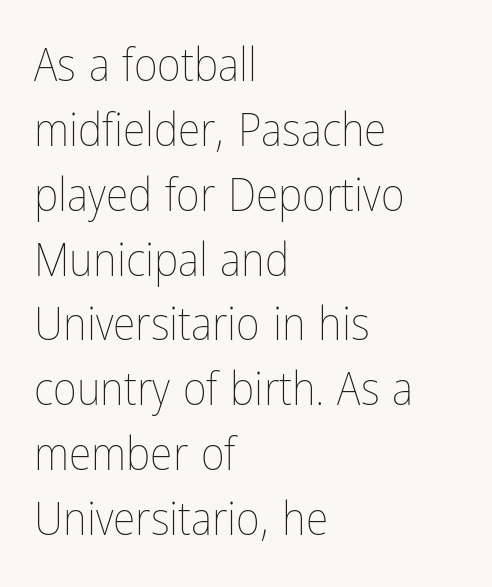
{"italic": "no", "bold": "no", "weight": "thin", "width": "condensed", "stroke_contrast": "low", "x_height": "medium", "monospaced": "no", "underline": "no", "align": "left", "line_spacing": "normal", "line_spacing_ratio": 1.41, "letter_spacing": "normal", "letter_spacing_em": 0.0, "glyph_px": 46}
